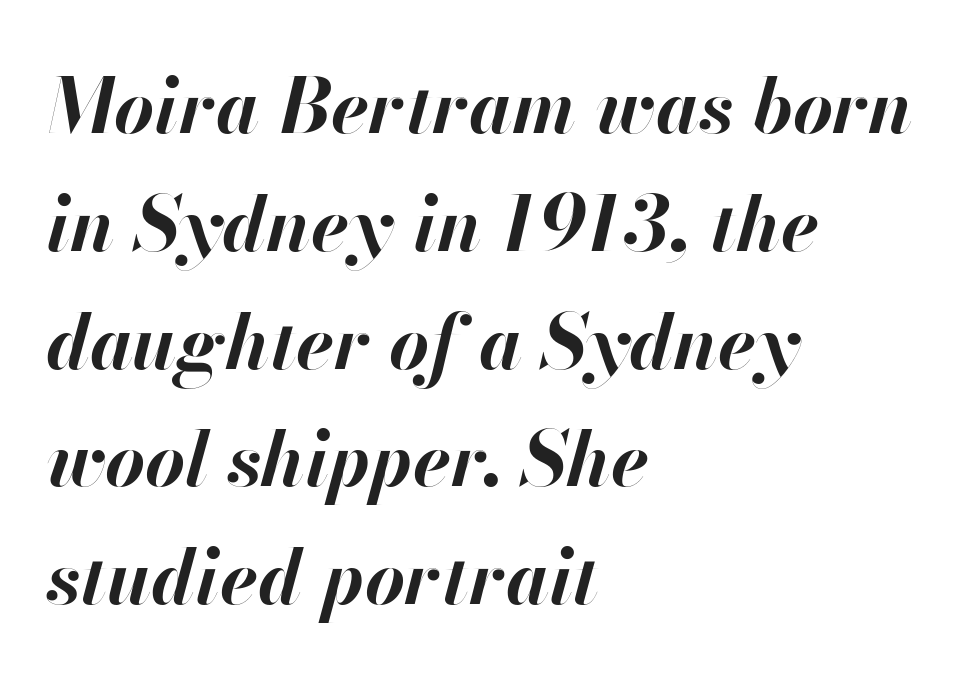
Whoever set this chose a conventional vertical rhythm. Line beginnings align vertically; line endings do not. The horizontal fit of the characters is conventional and even. The glyphs are unaccompanied by any horizontal stroke below them.
